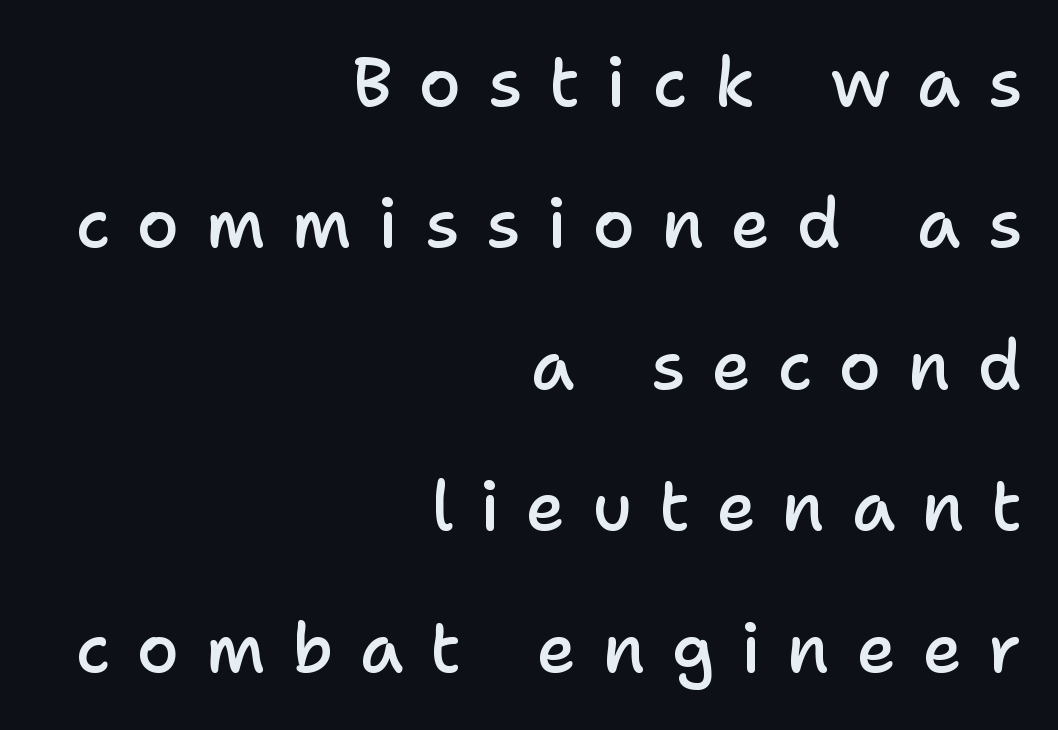
{"serif": "no", "italic": "no", "bold": "semi", "weight": "semibold", "width": "normal", "stroke_contrast": "low", "x_height": "medium", "monospaced": "no", "underline": "no", "align": "right", "line_spacing": "loose", "line_spacing_ratio": 2.08, "letter_spacing": "wide", "letter_spacing_em": 0.39, "glyph_px": 68}
